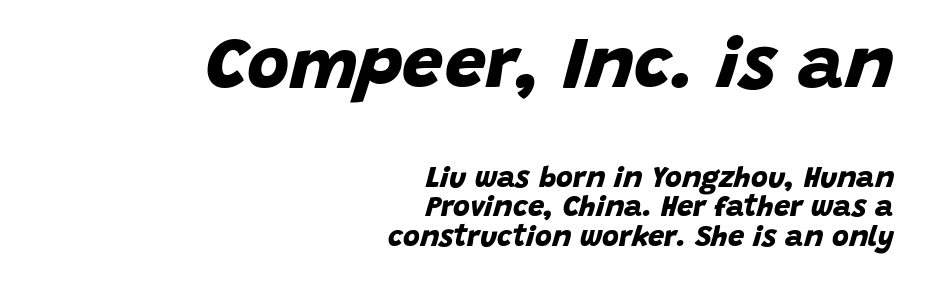
The image shows 73 px bold sans-serif type; set right-aligned, tight line spacing (1.01x), normal letter spacing, not underlined; the first (top) block is 2.52x larger; low stroke contrast and a large x-height.
